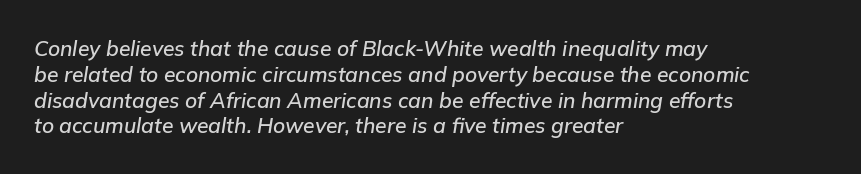
Compared with ordinary roman type, these characters are visibly tilted. The space directly below the letters is spotless. The passage shown has conventional tracking throughout. Where is the straight margin? On the left.
